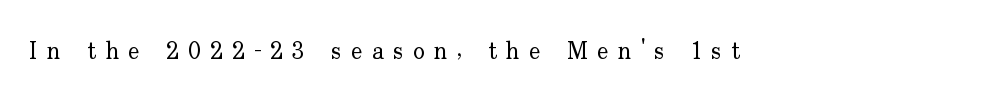
The image shows 24 px text type, upright; set unusually wide letter spacing (+0.4 em), not underlined.
